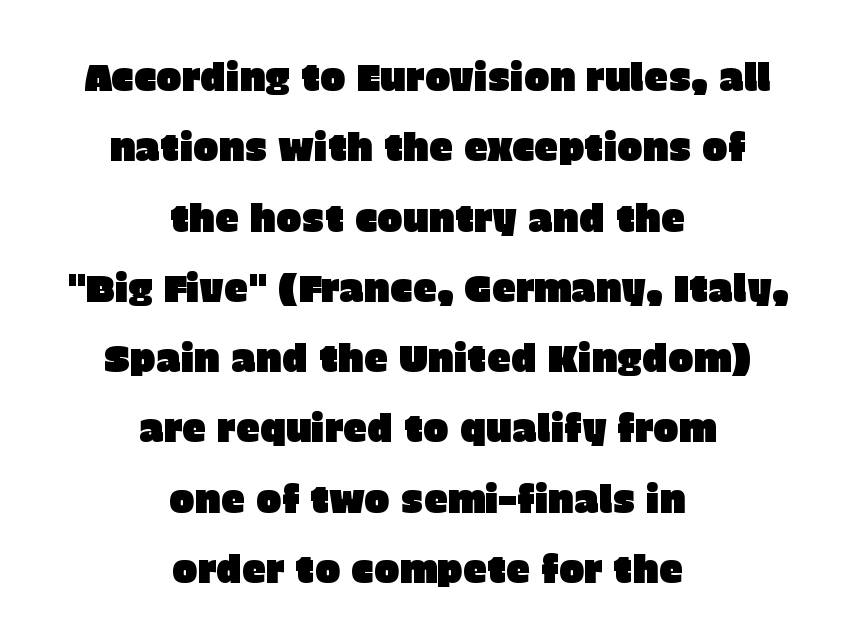
Nothing unusual about the tracking: characters are spaced as the font intends. You can tell it's not italic because the verticals are truly vertical. Think of a printed novel: that variable character pitch is what you see here. Examine the stroke ends and you'll find no serifs. Typeset on center — no edge is straight.
